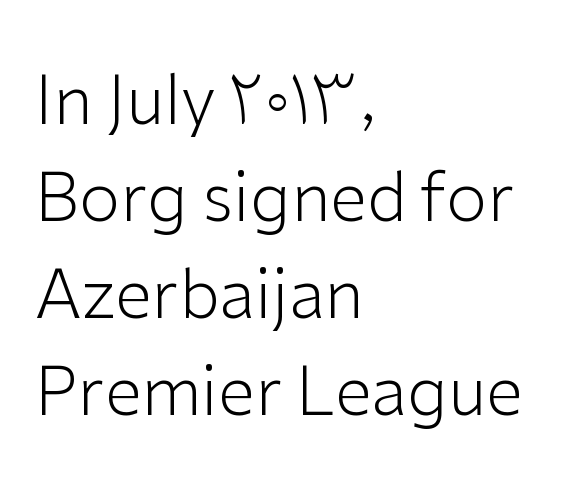
Stroke terminals: plain, sans-serif. The typesetting does not lean heavy: it is not bold. Letters rest on an invisible, unmarked baseline. The type is set solid horizontally, with unmodified tracking. Which margin do the lines hug? The left one — the right edge is uneven.
